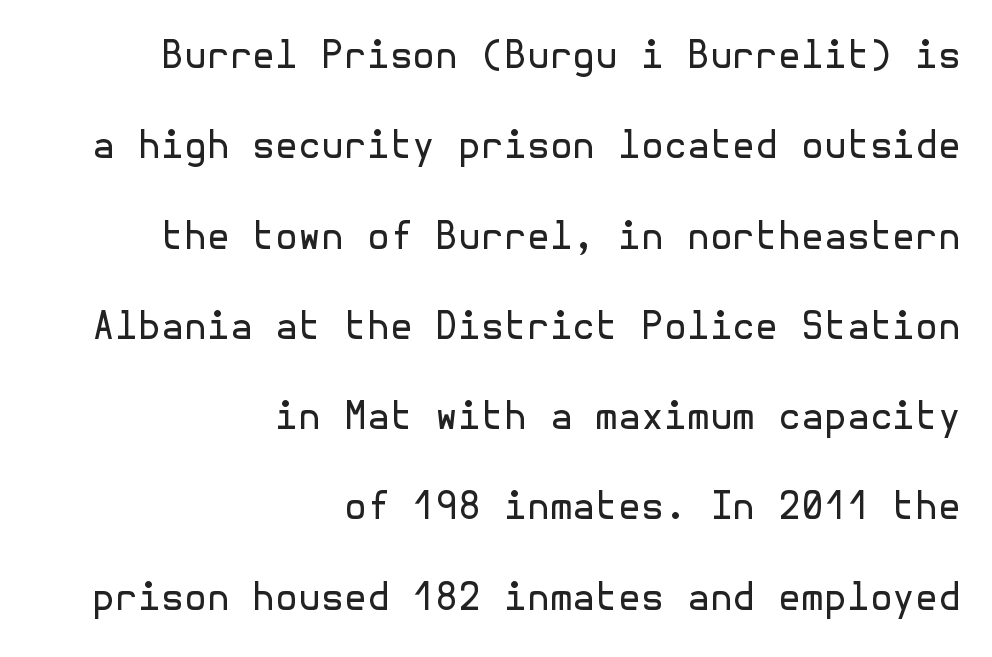
{"serif": "no", "italic": "no", "bold": "no", "weight": "regular", "width": "normal", "x_height": "medium", "underline": "no", "align": "right", "line_spacing": "loose", "line_spacing_ratio": 2.44, "letter_spacing": "normal", "letter_spacing_em": 0.0, "glyph_px": 37}
